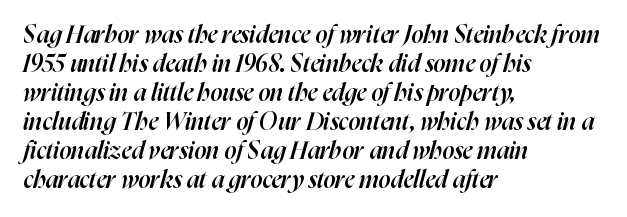
The image shows 24 px text type, italic (leaning right); set left-aligned, line spacing 1.21x, normal letter spacing, not underlined.
